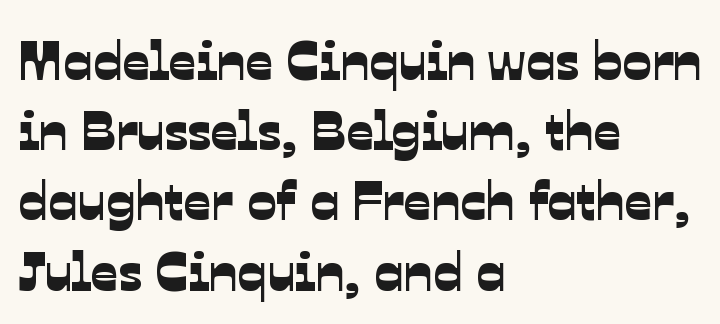
The image shows 54 px sans-serif type; set left-aligned, normal line spacing (1.3x), normal letter spacing, not underlined; low stroke contrast and a medium x-height.
